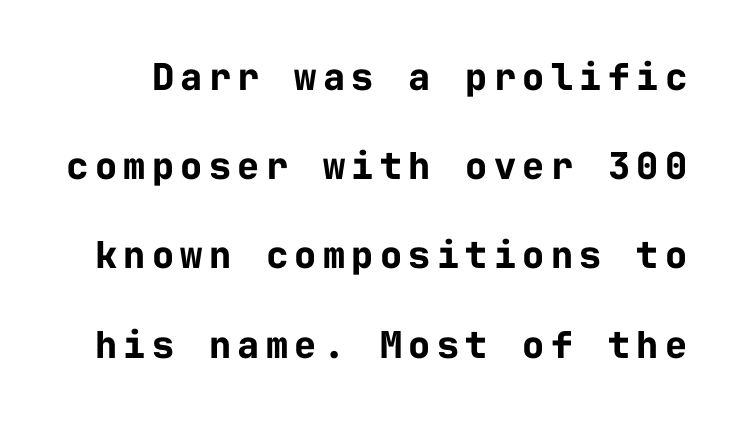
Q: Is the text bold? A: Yes.
Q: Is the text italic (slanted)? A: No, it is upright.
Q: Is the typeface a serif or a sans-serif typeface? A: Sans-serif.
Q: Is the text underlined? A: No.
Q: Is the spacing between lines tight, normal or loose? A: Loose.
Q: Width (condensed, normal, or wide)? A: Normal.
Q: Stroke contrast? A: Low.
Q: x-height? A: Medium.
Q: Monospaced? A: Yes.
